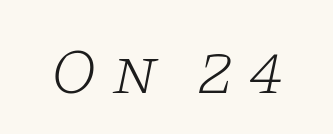
The image shows 65 px light, wide serif type, italic (leaning right); set unusually wide letter spacing (+0.23 em), not underlined; low stroke contrast and a large x-height.
